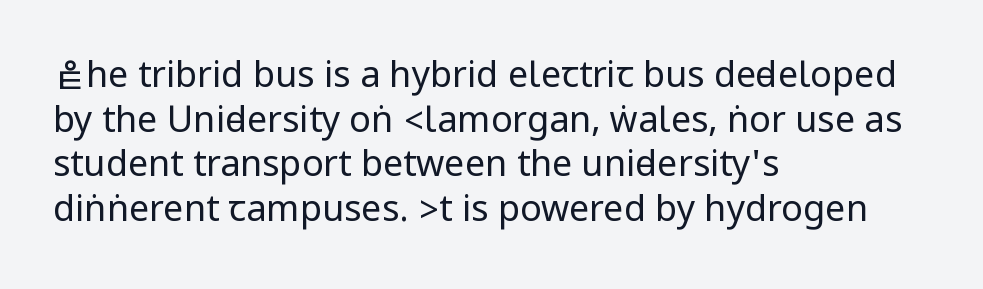
Q: Is the text bold? A: No.
Q: Is the text italic (slanted)? A: No, it is upright.
Q: Is the typeface a serif or a sans-serif typeface? A: Sans-serif.
Q: Is the text underlined? A: No.
Q: How is the paragraph aligned? A: Left-aligned.
Q: Is the spacing between letters normal or unusually wide? A: Normal.
Q: Width (condensed, normal, or wide)? A: Condensed.
Q: Stroke contrast? A: Low.
